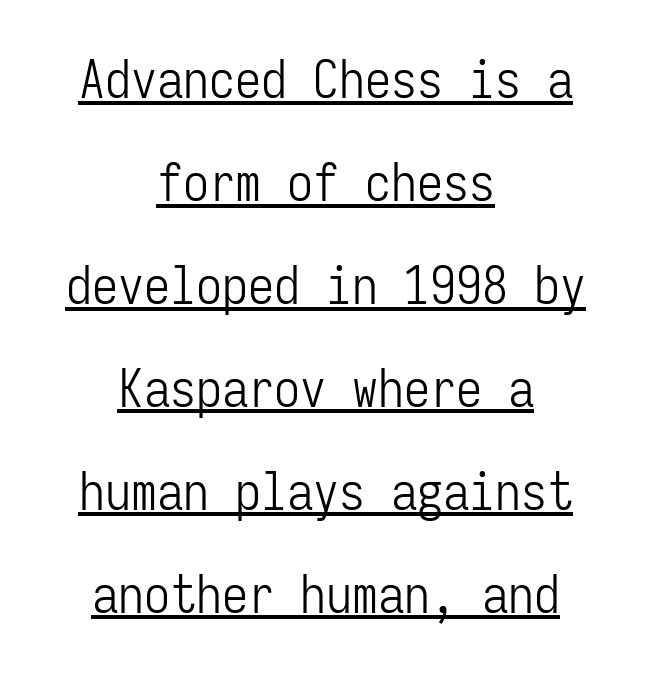
{"serif": "no", "italic": "no", "bold": "no", "weight": "light", "width": "condensed", "stroke_contrast": "low", "x_height": "medium", "monospaced": "yes", "underline": "yes", "align": "center", "line_spacing": "loose", "line_spacing_ratio": 1.98, "letter_spacing": "normal", "letter_spacing_em": 0.0, "glyph_px": 52}
